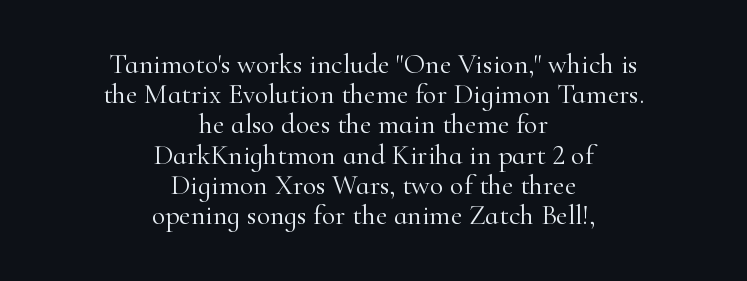
{"serif": "yes", "italic": "no", "bold": "no", "weight": "light", "width": "normal", "stroke_contrast": "high", "x_height": "small", "monospaced": "no", "underline": "no", "align": "center", "line_spacing": "tight", "line_spacing_ratio": 1.08, "letter_spacing": "normal", "letter_spacing_em": 0.0, "glyph_px": 28}
